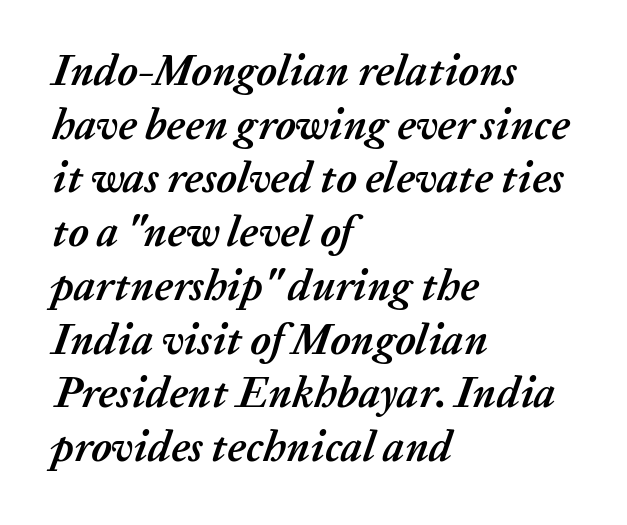
{"italic": "yes", "lean": "right", "slant_degrees": 20, "bold": "yes", "weight": "semibold", "width": "normal", "stroke_contrast": "medium", "x_height": "medium", "monospaced": "no", "underline": "no", "align": "left", "line_spacing": "normal", "line_spacing_ratio": 1.25, "letter_spacing": "normal", "letter_spacing_em": 0.0, "glyph_px": 43}
